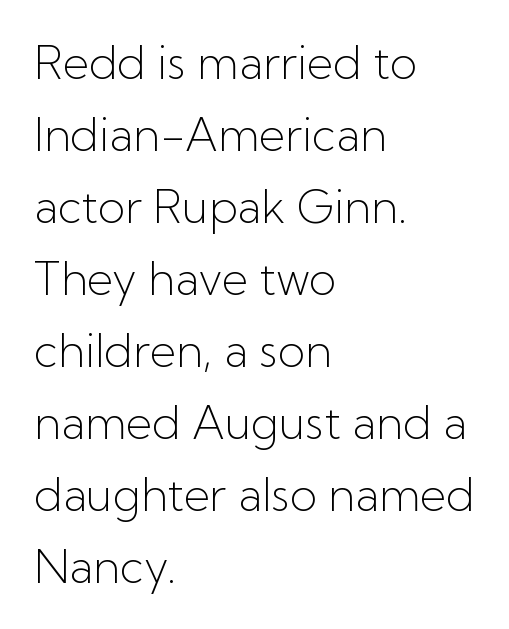
{"serif": "no", "italic": "no", "bold": "no", "weight": "light", "width": "normal", "stroke_contrast": "low", "x_height": "medium", "monospaced": "no", "underline": "no", "align": "left", "line_spacing": "normal", "line_spacing_ratio": 1.6, "letter_spacing": "normal", "letter_spacing_em": 0.0, "glyph_px": 45}
